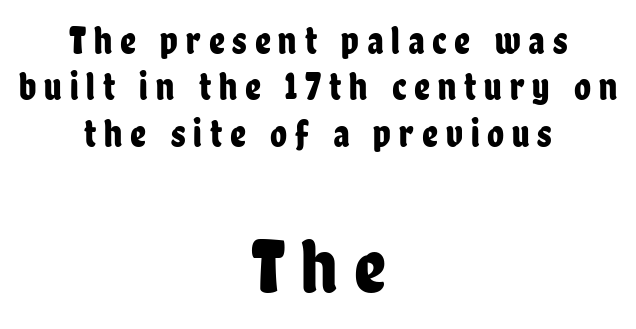
Q: Is the text italic (slanted)? A: No, it is upright.
Q: Is the typeface a serif or a sans-serif typeface? A: Sans-serif.
Q: Is the text underlined? A: No.
Q: How is the paragraph aligned? A: Centered.
Q: Is the spacing between letters normal or unusually wide? A: Unusually wide.
Q: Which block of text is set in a larger size, the first (top) or the second (bottom)? A: The second (bottom) one.
Q: Width (condensed, normal, or wide)? A: Condensed.
Q: Stroke contrast? A: Low.
Q: x-height? A: Medium.
Q: Monospaced? A: No.
